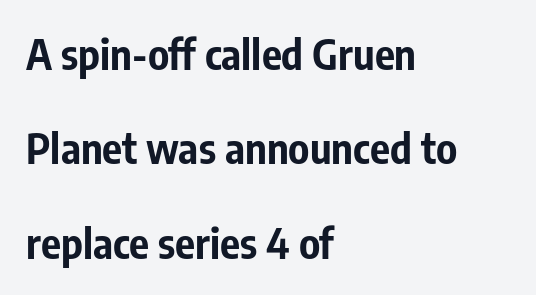
Q: Is the text bold? A: Yes.
Q: Is the text italic (slanted)? A: No, it is upright.
Q: Is the typeface a serif or a sans-serif typeface? A: Sans-serif.
Q: Is the text underlined? A: No.
Q: How is the paragraph aligned? A: Left-aligned.
Q: Is the spacing between letters normal or unusually wide? A: Normal.
Q: Is the spacing between lines tight, normal or loose? A: Loose.
Q: Width (condensed, normal, or wide)? A: Condensed.
Q: Stroke contrast? A: Low.
Q: x-height? A: Medium.
Q: Monospaced? A: No.
